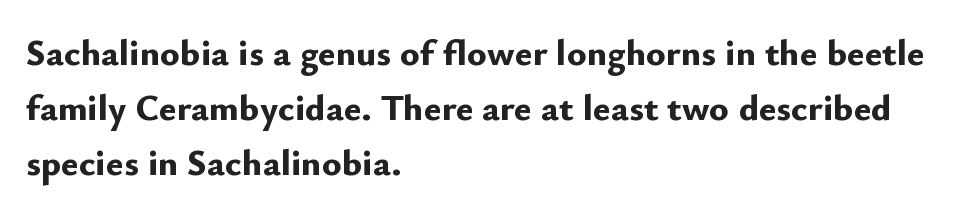
{"serif": "no", "italic": "no", "bold": "yes", "weight": "bold", "width": "normal", "stroke_contrast": "low", "x_height": "small", "monospaced": "no", "underline": "no", "align": "left", "line_spacing": "normal", "line_spacing_ratio": 1.48, "letter_spacing": "normal", "letter_spacing_em": 0.0, "glyph_px": 37}
